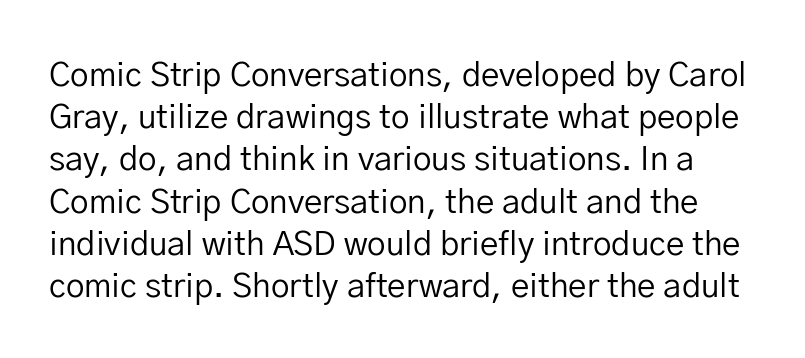
The image shows 33 px regular-weight sans-serif type, upright; set normal line spacing (1.28x), normal letter spacing, not underlined; low stroke contrast and a medium x-height.
